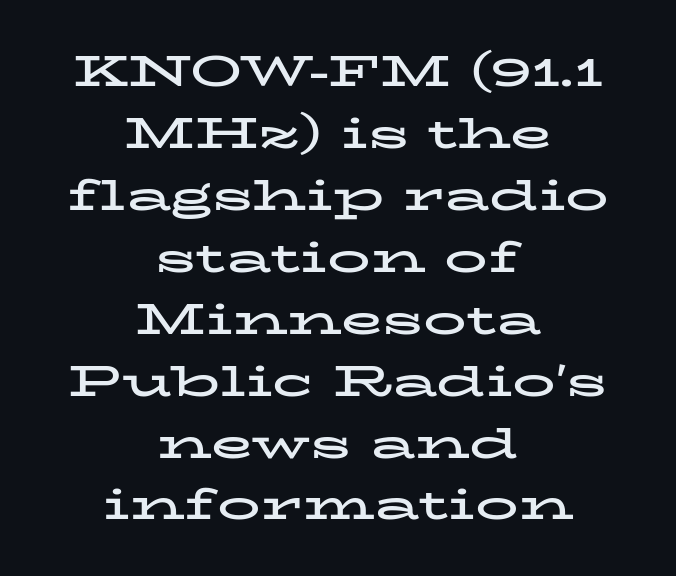
{"serif": "yes", "italic": "no", "bold": "yes", "weight": "bold", "width": "wide", "stroke_contrast": "low", "x_height": "medium", "monospaced": "no", "underline": "no", "align": "center", "line_spacing": "normal", "line_spacing_ratio": 1.44, "letter_spacing": "normal", "letter_spacing_em": 0.0, "glyph_px": 43}
